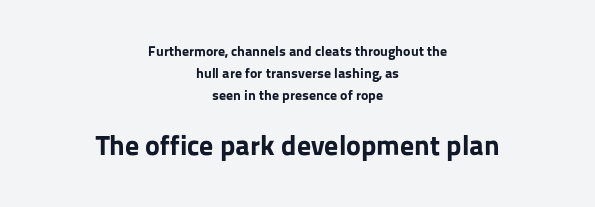
{"serif": "no", "italic": "no", "bold": "yes", "weight": "bold", "width": "normal", "stroke_contrast": "low", "x_height": "medium", "monospaced": "no", "underline": "no", "align": "center", "line_spacing": "normal", "line_spacing_ratio": 1.58, "letter_spacing": "normal", "letter_spacing_em": 0.0, "larger_block": "second", "size_ratio": 2.0, "glyph_px": 28}
